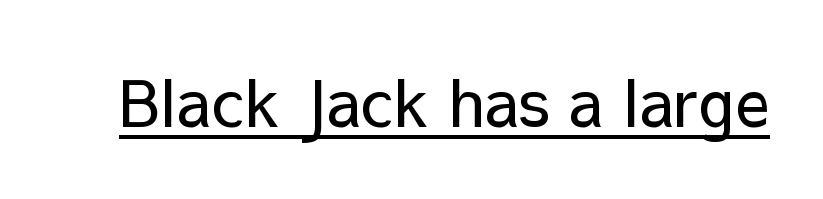
Q: Is the text bold? A: No.
Q: Is the text italic (slanted)? A: No, it is upright.
Q: Is the typeface a serif or a sans-serif typeface? A: Sans-serif.
Q: Is the text underlined? A: Yes.
Q: Is the spacing between letters normal or unusually wide? A: Normal.
Q: Width (condensed, normal, or wide)? A: Normal.
Q: Stroke contrast? A: Low.
Q: x-height? A: Medium.
Q: Monospaced? A: No.
